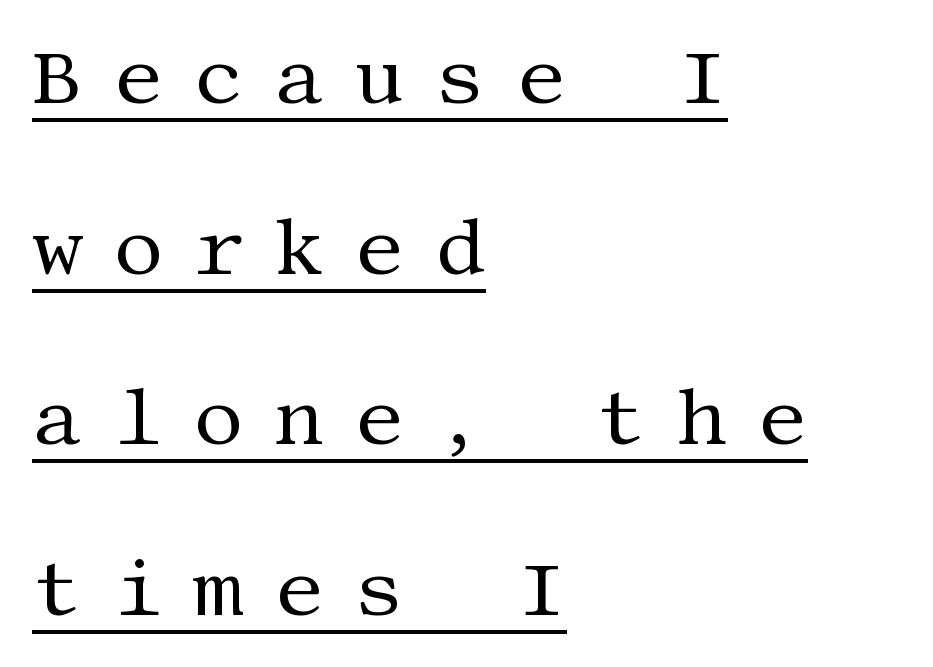
Bold? No — there's no thickening of the strokes. These lines stack with their left ends in a neat column. A typesetter would call this heavily tracked-out type. Note: serifs present on the glyphs.
